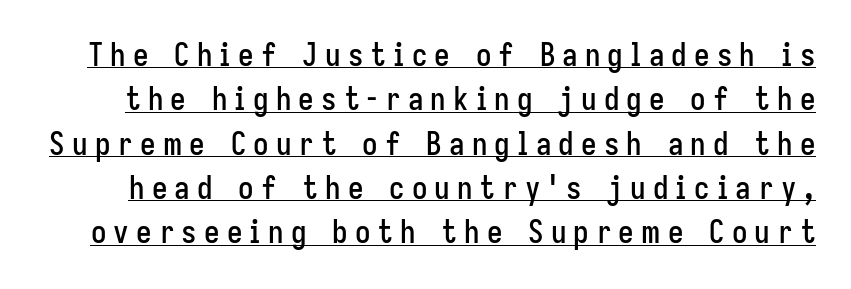
The image shows 31 px condensed sans-serif type, upright; set normal line spacing (1.43x), unusually wide letter spacing (+0.23 em), underlined; low stroke contrast and a medium x-height.
